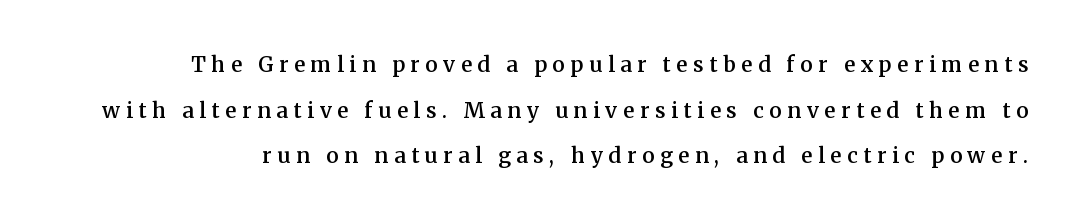
{"italic": "no", "bold": "semi", "underline": "no", "line_spacing": "loose", "line_spacing_ratio": 2.17, "letter_spacing": "wide", "letter_spacing_em": 0.27, "glyph_px": 21}
